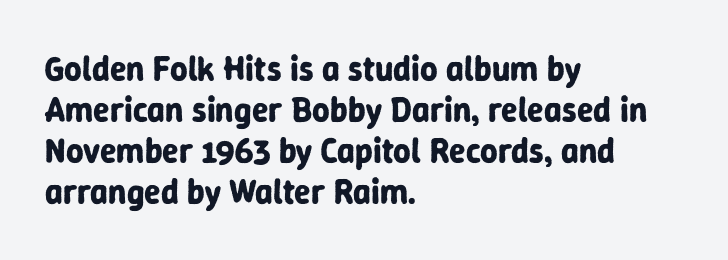
{"serif": "no", "italic": "no", "bold": "yes", "weight": "bold", "width": "normal", "stroke_contrast": "low", "x_height": "medium", "monospaced": "no", "underline": "no", "align": "left", "line_spacing_ratio": 1.21, "letter_spacing": "normal", "letter_spacing_em": 0.0, "glyph_px": 34}
